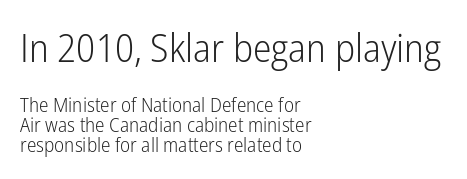
Q: Is the text bold? A: No.
Q: Is the text italic (slanted)? A: No, it is upright.
Q: Is the typeface a serif or a sans-serif typeface? A: Sans-serif.
Q: Is the text underlined? A: No.
Q: How is the paragraph aligned? A: Left-aligned.
Q: Is the spacing between letters normal or unusually wide? A: Normal.
Q: Is the spacing between lines tight, normal or loose? A: Tight.
Q: Which block of text is set in a larger size, the first (top) or the second (bottom)? A: The first (top) one.
Q: Width (condensed, normal, or wide)? A: Condensed.
Q: Stroke contrast? A: Low.
Q: x-height? A: Medium.
Q: Monospaced? A: No.
